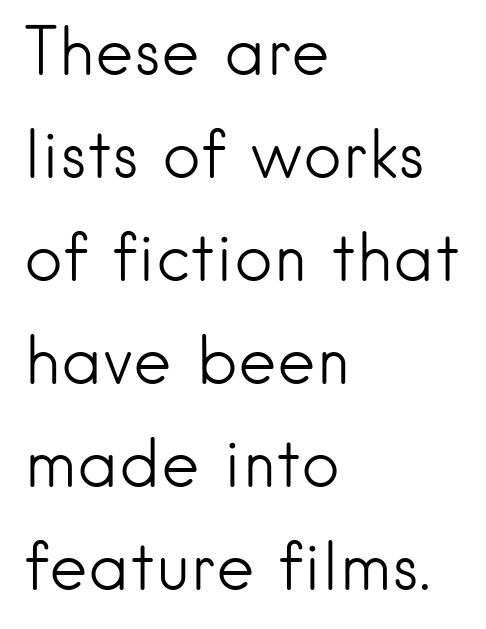
{"serif": "no", "italic": "no", "bold": "no", "weight": "light", "width": "normal", "stroke_contrast": "low", "x_height": "small", "monospaced": "no", "underline": "no", "align": "left", "line_spacing": "normal", "line_spacing_ratio": 1.56, "letter_spacing": "normal", "letter_spacing_em": 0.0, "glyph_px": 66}
